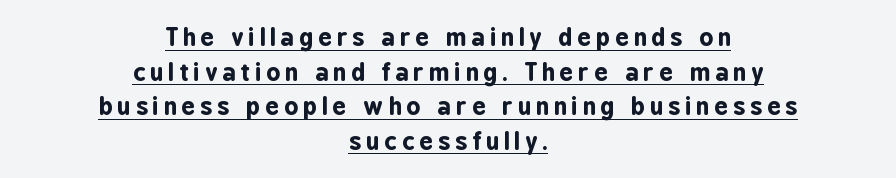
Does a line run under the words? Yes, clearly. The paragraph has two soft edges and a firm central axis. The axis of the letterforms is exactly vertical. The tracking jumps out immediately: characters are airy and widely separated.
